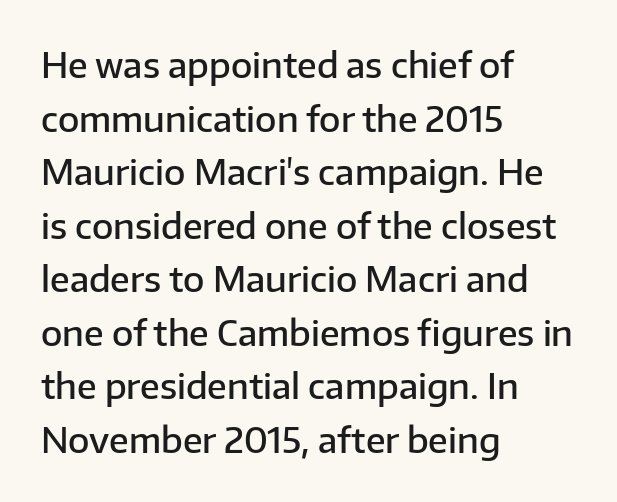
Line spacing here is normal. Just letters on the line, the space beneath them empty. These lines were composed using upright roman letters. The lines in this sample share a left origin and differ only in where they stop. Examine the stroke ends and you'll find no serifs.
